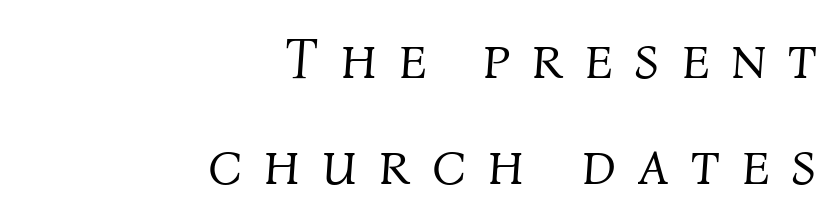
The image shows 59 px light type, italic (leaning right); set right-aligned, line spacing 1.79x, unusually wide letter spacing (+0.37 em), not underlined; medium stroke contrast and a medium x-height.
